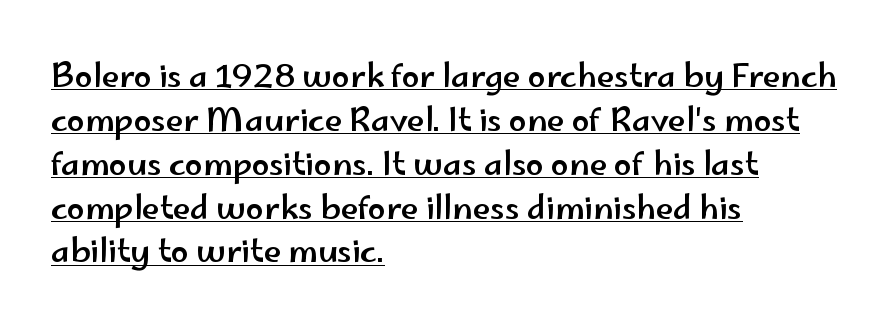
Q: Is the text italic (slanted)? A: No, it is upright.
Q: Is the typeface a serif or a sans-serif typeface? A: Sans-serif.
Q: Is the text underlined? A: Yes.
Q: How is the paragraph aligned? A: Left-aligned.
Q: Is the spacing between letters normal or unusually wide? A: Normal.
Q: Is the spacing between lines tight, normal or loose? A: Normal.
Q: Width (condensed, normal, or wide)? A: Wide.
Q: Stroke contrast? A: Low.
Q: x-height? A: Small.
Q: Monospaced? A: No.
